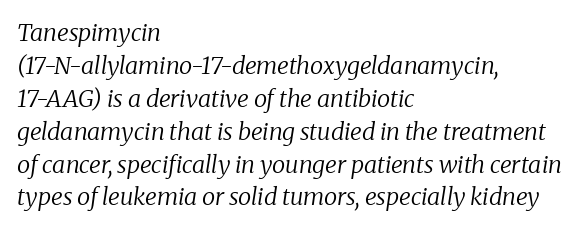
The image shows 24 px text type, italic (leaning right); set left-aligned, normal line spacing (1.37x), normal letter spacing, not underlined.
